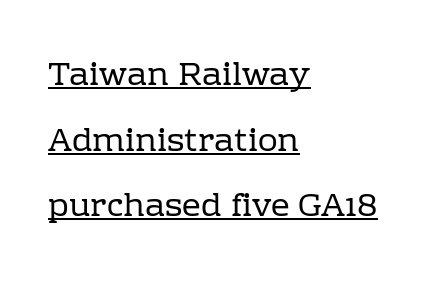
{"serif": "yes", "italic": "no", "bold": "no", "weight": "regular", "width": "normal", "stroke_contrast": "low", "x_height": "medium", "monospaced": "no", "underline": "yes", "align": "left", "line_spacing": "loose", "line_spacing_ratio": 1.99, "letter_spacing": "normal", "letter_spacing_em": 0.0, "glyph_px": 33}
